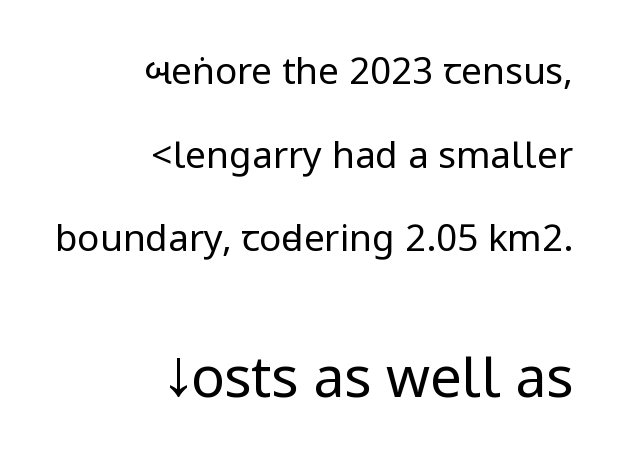
The image shows 56 px regular-weight, condensed sans-serif type, upright; set right-aligned, loose line spacing (2.26x), normal letter spacing, not underlined; the second (bottom) block is 1.51x larger; low stroke contrast.
